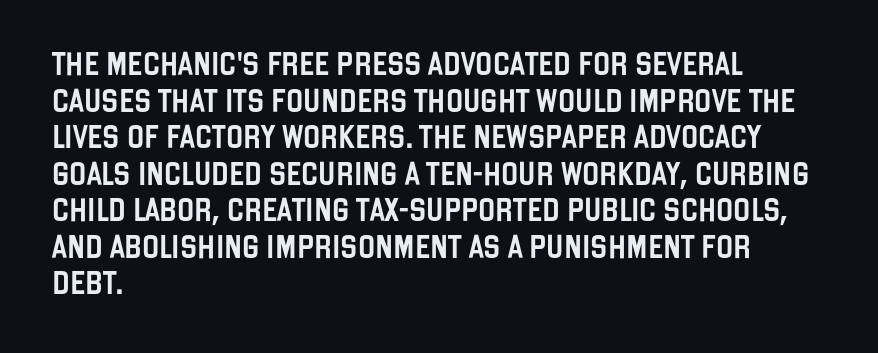
The image shows 23 px text type, upright; set left-aligned, normal line spacing (1.59x), normal letter spacing, not underlined.
